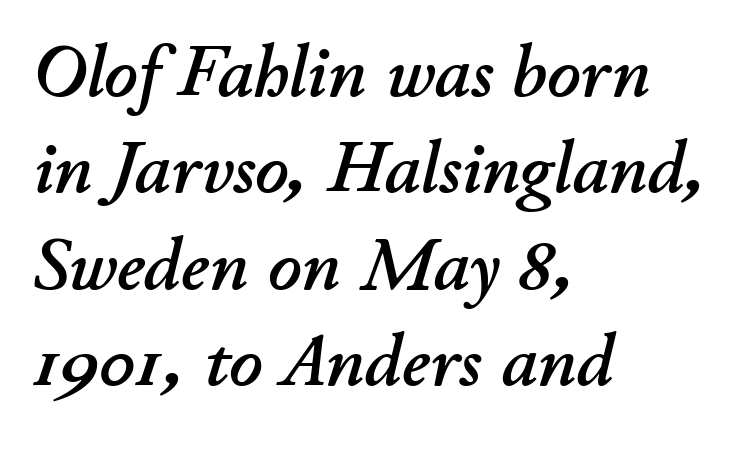
Note the varied advance widths — an 'i' is clearly narrower than an 'm'. The zone under the glyphs is completely vacant. Vertically, the passage feels balanced, rows spaced as you'd expect. Caption: multi-line text, flush left, ragged right. The typography opts for an oblique posture over an upright one. What stands out about the letter spacing? Nothing — it is the standard amount.
